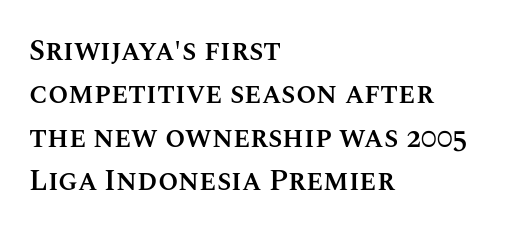
The passage shown is semibold, sitting just below true bold. Notice how the stems are strictly vertical — no italics here. Descenders are the only things crossing below the line. Think of a printed novel: that variable character pitch is what you see here. This block has exactly the height ordinary leading produces. The face used here is rendered with its standard letterfit.
